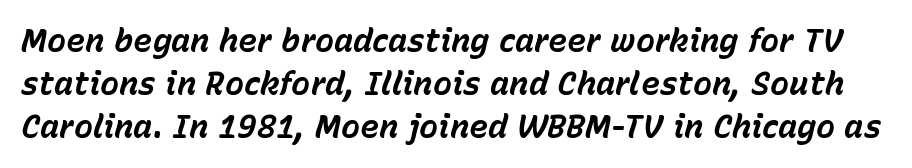
The image shows 32 px bold type, italic (leaning right); set normal line spacing (1.35x), normal letter spacing, not underlined; low stroke contrast and a medium x-height.
